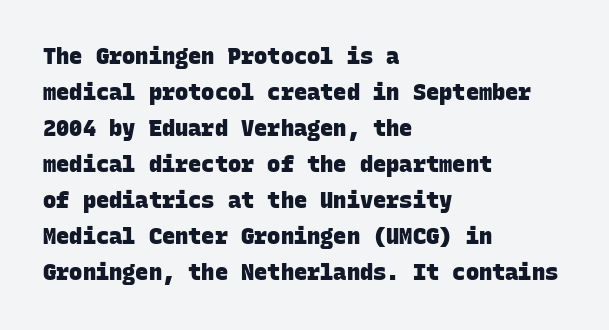
Q: Is the text bold? A: Yes.
Q: Is the text underlined? A: No.
Q: How is the paragraph aligned? A: Left-aligned.
Q: Is the spacing between letters normal or unusually wide? A: Normal.
Q: Is the spacing between lines tight, normal or loose? A: Normal.
